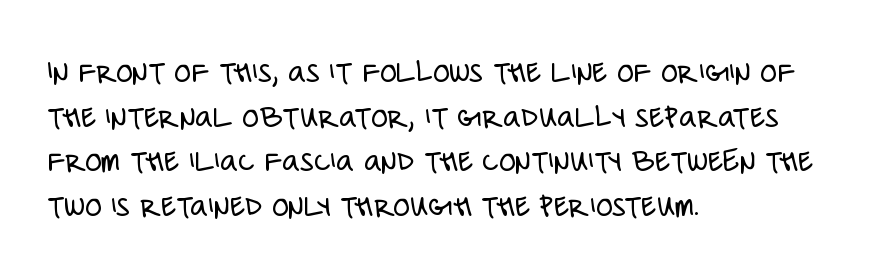
Stems here are at most as thick as an everyday book face. Is this a fixed-width face? No — the glyphs have proportional, varying widths. Each line starts at the same left margin while the right side varies. The face used here is rendered with its standard letterfit. A bare baseline throughout the passage.
